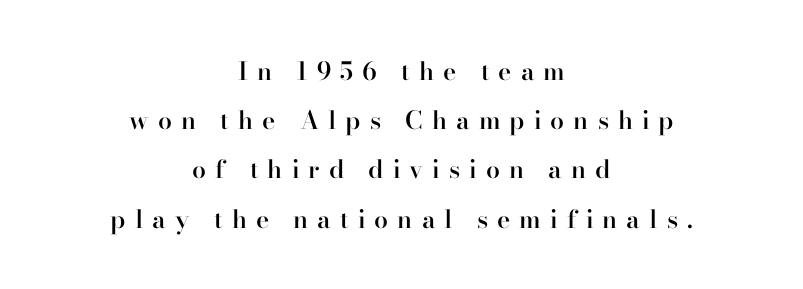
Q: Is the text bold? A: Semi-bold.
Q: Is the text italic (slanted)? A: No, it is upright.
Q: Is the text underlined? A: No.
Q: How is the paragraph aligned? A: Centered.
Q: Is the spacing between letters normal or unusually wide? A: Unusually wide.
Q: Is the spacing between lines tight, normal or loose? A: Loose.
